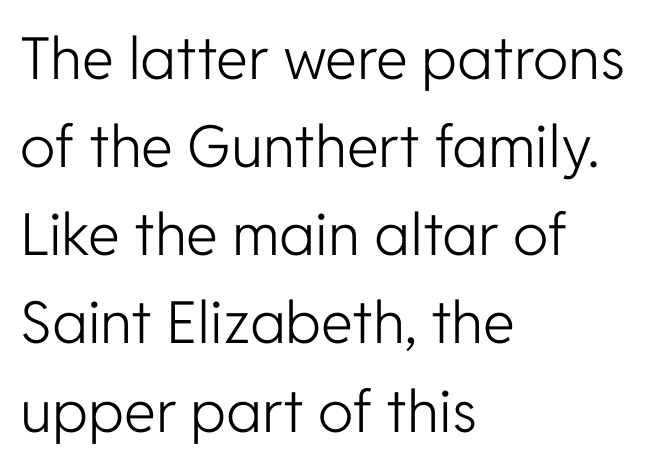
Q: Is the text bold? A: No.
Q: Is the text italic (slanted)? A: No, it is upright.
Q: Is the typeface a serif or a sans-serif typeface? A: Sans-serif.
Q: Is the text underlined? A: No.
Q: How is the paragraph aligned? A: Left-aligned.
Q: Is the spacing between letters normal or unusually wide? A: Normal.
Q: Is the spacing between lines tight, normal or loose? A: Normal.
Q: Width (condensed, normal, or wide)? A: Normal.
Q: Stroke contrast? A: Low.
Q: x-height? A: Medium.
Q: Monospaced? A: No.
